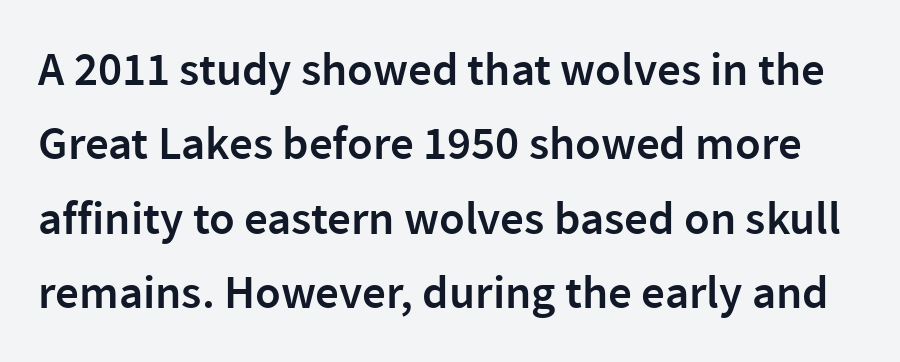
Grotesque or geometric, the face here clearly has no serifs. Each word holds together tightly as a unit, with standard inter-letter gaps. Each letter keeps its own natural width here, so spacing adapts to shape. What's the leading like? Ordinary, nothing unusual. Upright lettering throughout. Any mark beneath the type? The region is blank.
